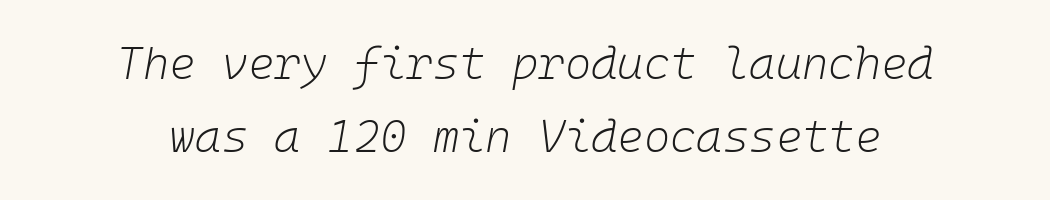
Q: Is the text bold? A: No.
Q: Is the text italic (slanted)? A: Yes, it leans right by about 10 degrees.
Q: Is the text underlined? A: No.
Q: How is the paragraph aligned? A: Centered.
Q: Is the spacing between letters normal or unusually wide? A: Normal.
Q: Is the spacing between lines tight, normal or loose? A: Normal.
Q: Width (condensed, normal, or wide)? A: Normal.
Q: Stroke contrast? A: Low.
Q: x-height? A: Medium.
Q: Monospaced? A: Yes.
